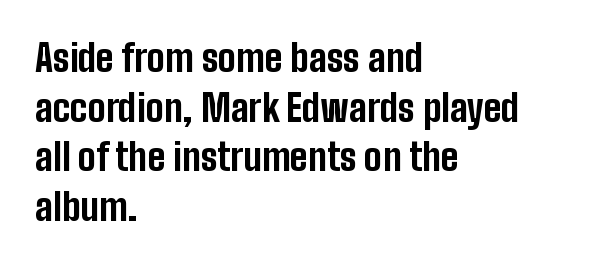
Italic? Not at all — the glyphs are vertical. Tracking here is standard; glyphs follow each other at the usual distance. The face used here has the dense, thick strokes of a bold. Proportional: the letters do not fall into vertical columns. The rendering uses a moderate line-height, typical for paragraphs.
